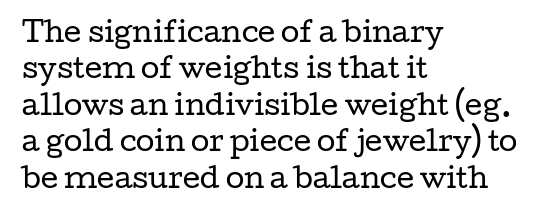
Upright lettering throughout. Reading down the column, the eye jumps a familiar distance to each next line. The typesetting does not lean heavy: it is not bold. Horizontal alignment here is leftward, the default for most running prose. The space directly below the letters is spotless. Glyph-to-glyph distance matches everyday printed text.
